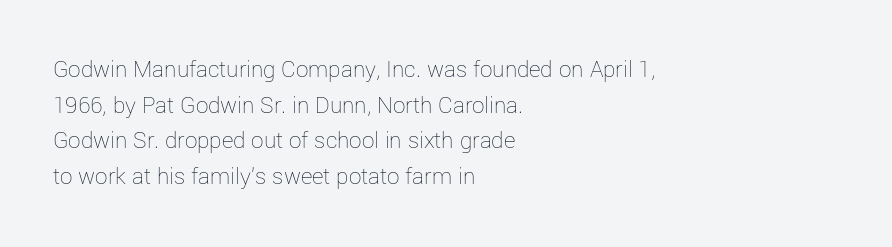
{"italic": "no", "bold": "no", "underline": "no", "align": "left", "line_spacing": "normal", "line_spacing_ratio": 1.43, "letter_spacing": "normal", "letter_spacing_em": 0.0, "glyph_px": 25}
